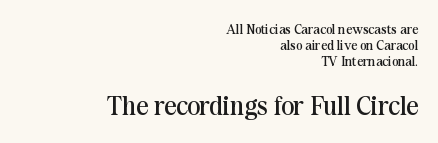
A student would call this right alignment; a typographer would say flush right, rag left. Compared with typical body copy, the letter spacing here is the same. It's the straight-up-and-down kind of type. Vertically, the passage feels compressed, each row crowding the next.
